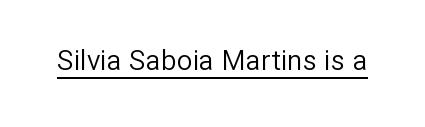
Q: Is the text bold? A: No.
Q: Is the text italic (slanted)? A: No, it is upright.
Q: Is the typeface a serif or a sans-serif typeface? A: Sans-serif.
Q: Is the text underlined? A: Yes.
Q: Is the spacing between letters normal or unusually wide? A: Normal.
Q: Width (condensed, normal, or wide)? A: Normal.
Q: Stroke contrast? A: Low.
Q: x-height? A: Medium.
Q: Monospaced? A: No.
